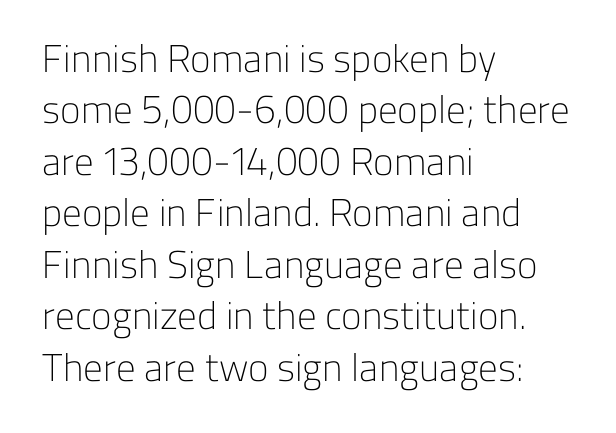
The image shows 39 px light sans-serif type, upright; set left-aligned, normal line spacing (1.32x), normal letter spacing, not underlined; low stroke contrast and a medium x-height.
